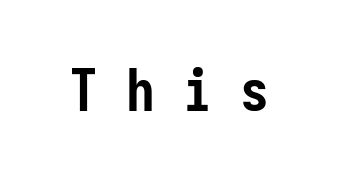
Q: Is the text bold? A: Yes.
Q: Is the text italic (slanted)? A: No, it is upright.
Q: Is the typeface a serif or a sans-serif typeface? A: Sans-serif.
Q: Is the text underlined? A: No.
Q: Is the spacing between letters normal or unusually wide? A: Unusually wide.
Q: Width (condensed, normal, or wide)? A: Condensed.
Q: Stroke contrast? A: Low.
Q: x-height? A: Medium.
Q: Monospaced? A: Yes.
